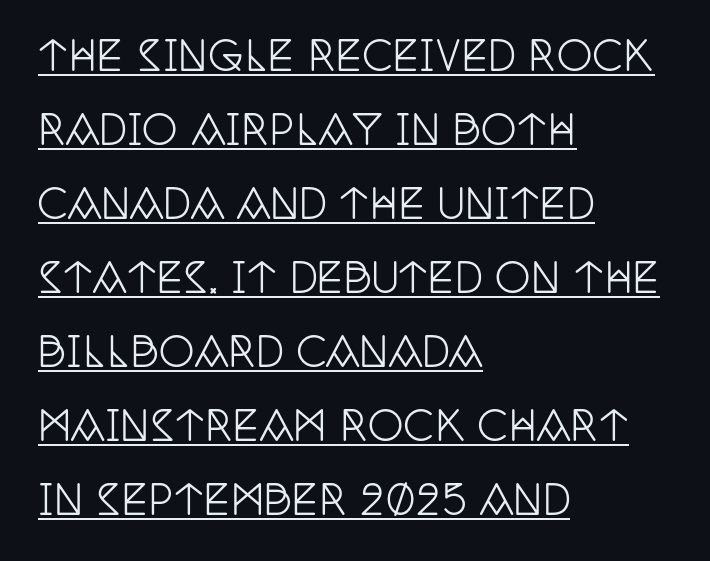
The image shows 40 px condensed serif type, upright; set left-aligned, line spacing 1.85x, normal letter spacing, underlined; low stroke contrast and a large x-height.
